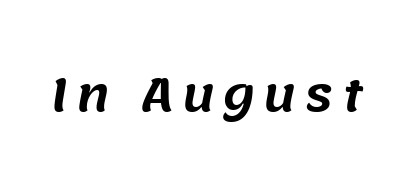
Q: Is the typeface a serif or a sans-serif typeface? A: Sans-serif.
Q: Is the text underlined? A: No.
Q: Is the spacing between letters normal or unusually wide? A: Unusually wide.
Q: Width (condensed, normal, or wide)? A: Normal.
Q: Stroke contrast? A: Medium.
Q: x-height? A: Large.
Q: Monospaced? A: No.
